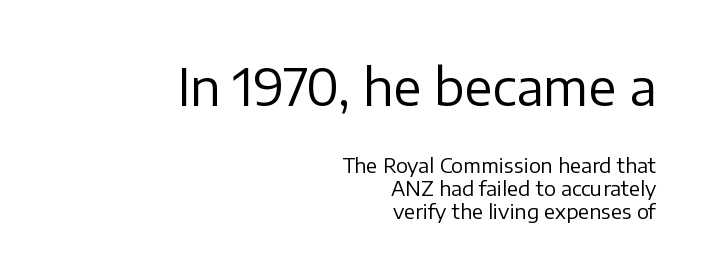
{"serif": "no", "italic": "no", "bold": "no", "weight": "regular", "width": "normal", "stroke_contrast": "low", "x_height": "medium", "monospaced": "no", "underline": "no", "align": "right", "line_spacing_ratio": 1.16, "letter_spacing": "normal", "letter_spacing_em": 0.0, "larger_block": "first", "size_ratio": 2.5, "glyph_px": 50}
